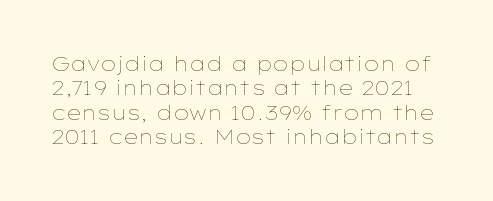
Decoration check: the copy has no underline. Caption: face not bold, strokes unweighted. Tall strokes in this sample are plumb rather than angled. Here the glyphs are tracked normally, forming tight word shapes.
